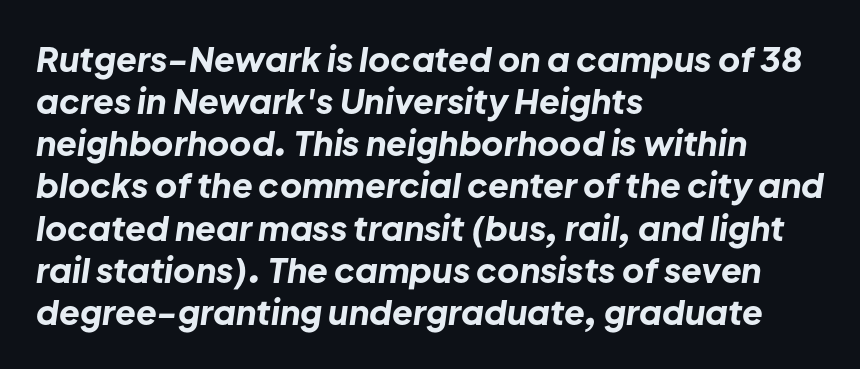
The image shows 34 px bold type, italic (leaning right); set left-aligned, line spacing 1.24x, normal letter spacing, not underlined; low stroke contrast and a medium x-height.
